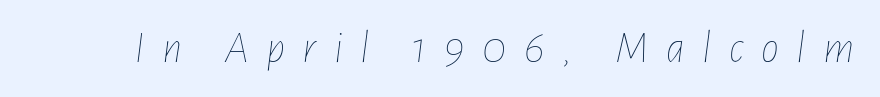
Q: Is the text bold? A: No.
Q: Is the text italic (slanted)? A: Yes, it leans right by about 7 degrees.
Q: Is the text underlined? A: No.
Q: Is the spacing between letters normal or unusually wide? A: Unusually wide.
Q: Width (condensed, normal, or wide)? A: Condensed.
Q: Stroke contrast? A: Low.
Q: x-height? A: Medium.
Q: Monospaced? A: No.
